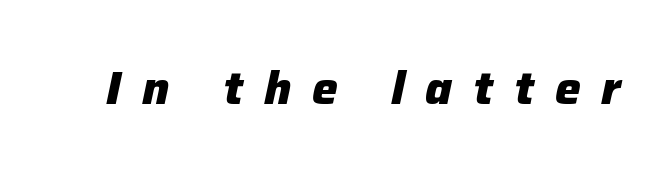
Beneath every word, the page is bare. Italic: yes, the glyphs are oblique. Is the type bold? Yes — the strokes are clearly thick and heavy. Looks like regular typesetting: each glyph gets only the width it needs. The passage shown has open, widely tracked lettering throughout.
